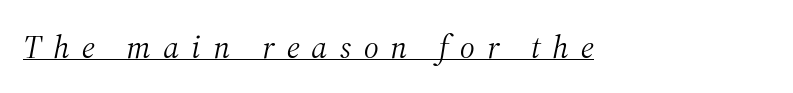
The image shows 33 px light serif type, italic (leaning right); set unusually wide letter spacing (+0.37 em), underlined; medium stroke contrast and a medium x-height.
